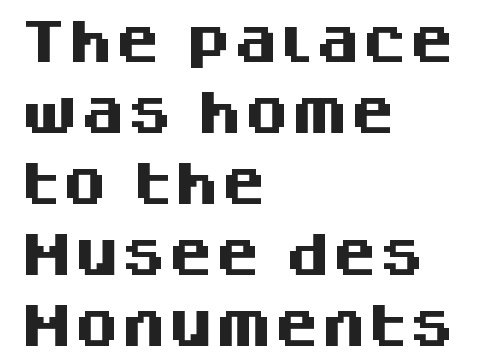
Q: Is the text bold? A: Yes.
Q: Is the text italic (slanted)? A: No, it is upright.
Q: Is the typeface a serif or a sans-serif typeface? A: Sans-serif.
Q: Is the text underlined? A: No.
Q: How is the paragraph aligned? A: Left-aligned.
Q: Is the spacing between letters normal or unusually wide? A: Normal.
Q: Is the spacing between lines tight, normal or loose? A: Normal.
Q: Width (condensed, normal, or wide)? A: Normal.
Q: Stroke contrast? A: Medium.
Q: x-height? A: Large.
Q: Monospaced? A: No.
